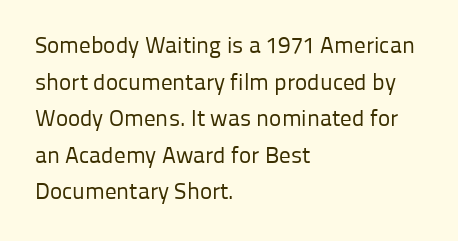
Notice how descenders clear the ascenders below comfortably — that's standard leading. Heft: none added — not bold. Posture: upright roman. The tracking reads as untouched default to a designer's eye. If you drew a ruler down the left edge, every line would touch it.
